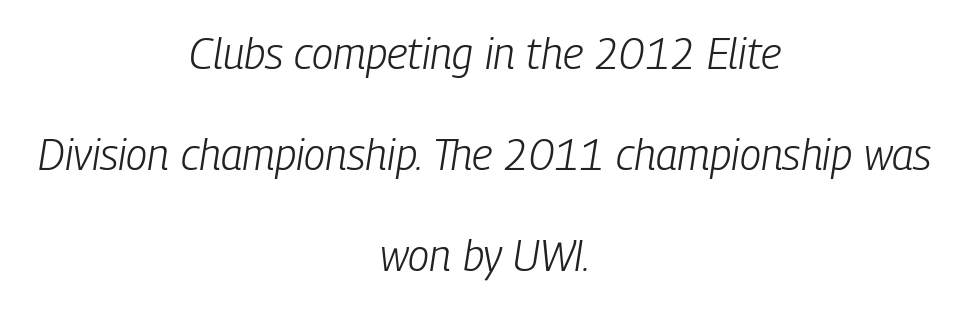
{"italic": "yes", "lean": "right", "slant_degrees": 9, "bold": "no", "weight": "light", "width": "condensed", "stroke_contrast": "low", "x_height": "medium", "monospaced": "no", "underline": "no", "align": "center", "line_spacing": "loose", "line_spacing_ratio": 2.35, "letter_spacing": "normal", "letter_spacing_em": 0.0, "glyph_px": 43}
